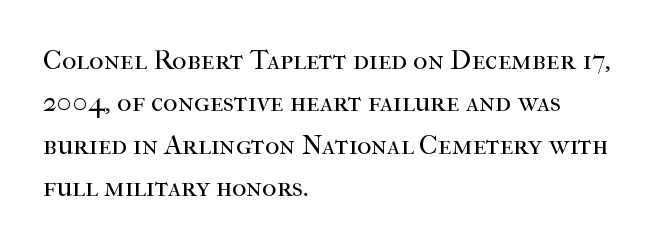
The image shows 28 px regular-weight serif type, upright; set left-aligned, normal line spacing (1.51x), normal letter spacing, not underlined; high stroke contrast and a medium x-height.
